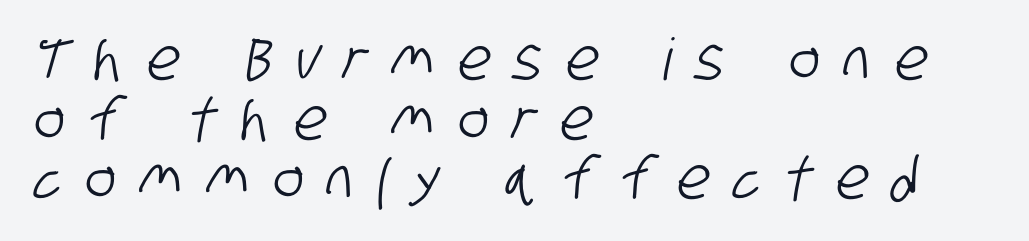
{"serif": "no", "width": "condensed", "stroke_contrast": "low", "x_height": "large", "monospaced": "no", "underline": "no", "align": "left", "line_spacing": "tight", "line_spacing_ratio": 1.03, "letter_spacing": "wide", "letter_spacing_em": 0.41, "glyph_px": 58}
